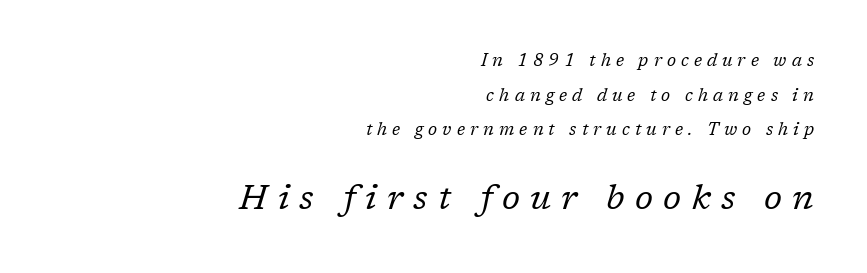
{"serif": "yes", "italic": "yes", "lean": "right", "slant_degrees": 17, "bold": "no", "weight": "regular", "width": "normal", "stroke_contrast": "low", "x_height": "medium", "monospaced": "no", "underline": "no", "align": "right", "line_spacing": "loose", "line_spacing_ratio": 2.04, "letter_spacing": "wide", "letter_spacing_em": 0.3, "larger_block": "second", "size_ratio": 2.0, "glyph_px": 34}
